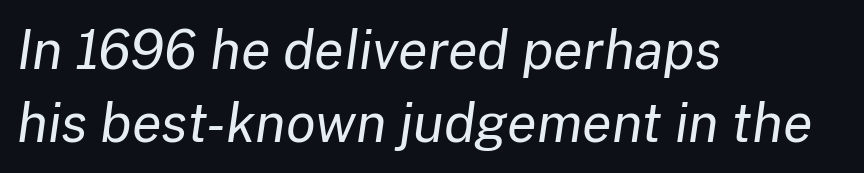
{"italic": "yes", "lean": "right", "slant_degrees": 8, "bold": "no", "weight": "regular", "width": "normal", "stroke_contrast": "low", "x_height": "medium", "monospaced": "no", "underline": "no", "align": "left", "line_spacing": "normal", "line_spacing_ratio": 1.36, "letter_spacing": "normal", "letter_spacing_em": 0.0, "glyph_px": 54}
